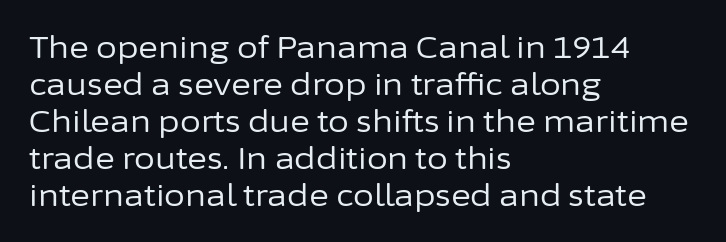
{"serif": "no", "italic": "no", "bold": "no", "weight": "regular", "width": "normal", "stroke_contrast": "low", "x_height": "medium", "monospaced": "no", "underline": "no", "align": "left", "line_spacing_ratio": 1.23, "letter_spacing": "normal", "letter_spacing_em": 0.0, "glyph_px": 30}
